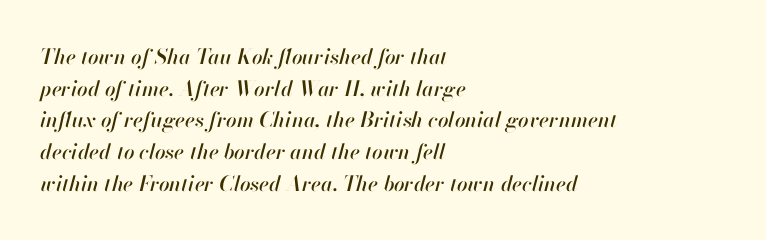
{"italic": "yes", "lean": "right", "slant_degrees": 13, "underline": "no", "align": "left", "line_spacing": "normal", "line_spacing_ratio": 1.51, "letter_spacing": "normal", "letter_spacing_em": 0.0, "glyph_px": 21}
